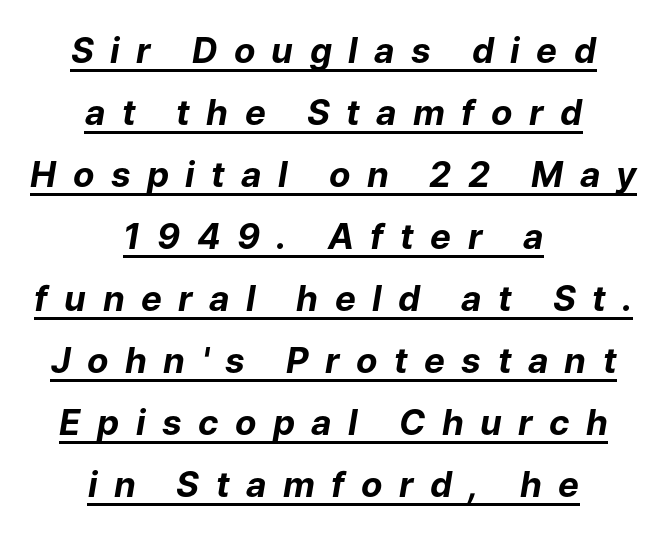
The image shows 35 px bold type, italic (leaning right); set centered, line spacing 1.77x, unusually wide letter spacing (+0.47 em), underlined; low stroke contrast and a medium x-height.
